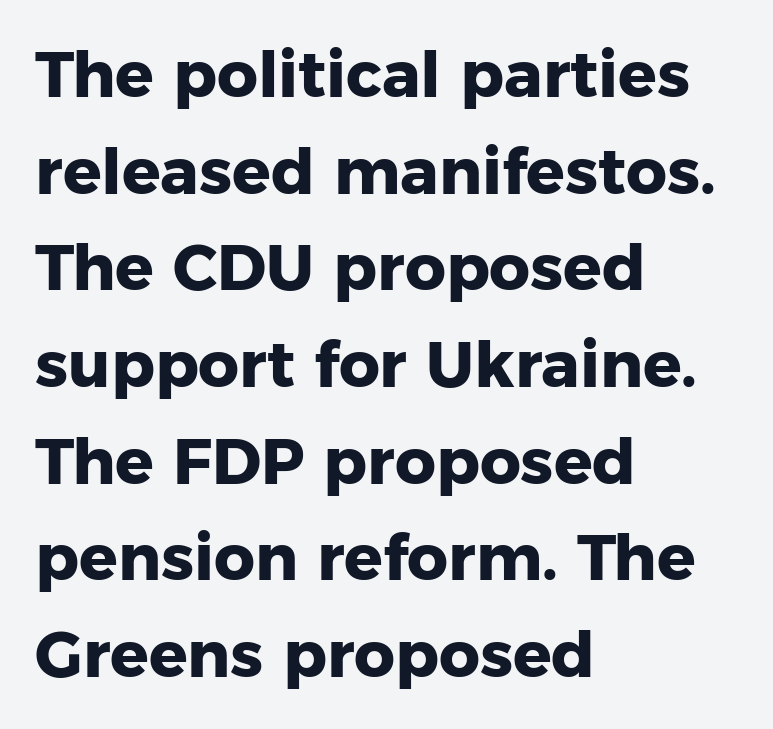
Q: Is the text bold? A: Yes.
Q: Is the text italic (slanted)? A: No, it is upright.
Q: Is the typeface a serif or a sans-serif typeface? A: Sans-serif.
Q: Is the text underlined? A: No.
Q: How is the paragraph aligned? A: Left-aligned.
Q: Is the spacing between letters normal or unusually wide? A: Normal.
Q: Is the spacing between lines tight, normal or loose? A: Normal.
Q: Width (condensed, normal, or wide)? A: Normal.
Q: Stroke contrast? A: Low.
Q: x-height? A: Medium.
Q: Monospaced? A: No.
